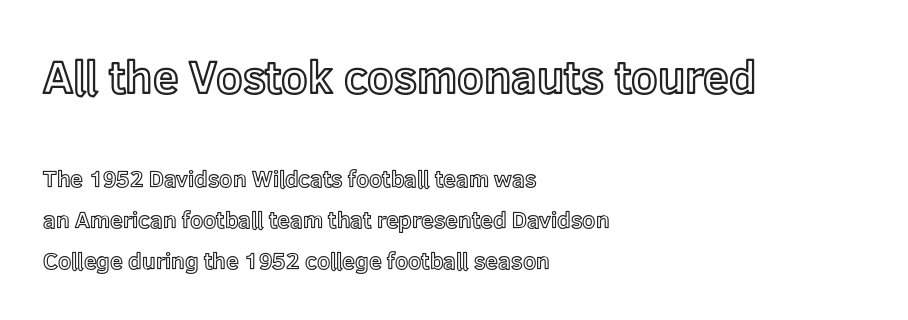
Q: Is the text italic (slanted)? A: No, it is upright.
Q: Is the text underlined? A: No.
Q: How is the paragraph aligned? A: Left-aligned.
Q: Is the spacing between letters normal or unusually wide? A: Normal.
Q: Which block of text is set in a larger size, the first (top) or the second (bottom)? A: The first (top) one.
Q: Width (condensed, normal, or wide)? A: Normal.
Q: x-height? A: Medium.
Q: Monospaced? A: No.
